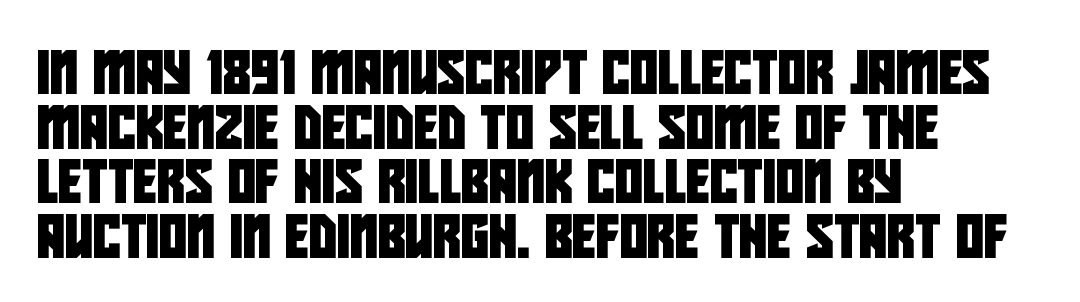
{"serif": "no", "width": "condensed", "stroke_contrast": "low", "x_height": "large", "monospaced": "no", "underline": "no", "align": "left", "line_spacing": "normal", "line_spacing_ratio": 1.27, "letter_spacing": "normal", "letter_spacing_em": 0.0, "glyph_px": 43}
